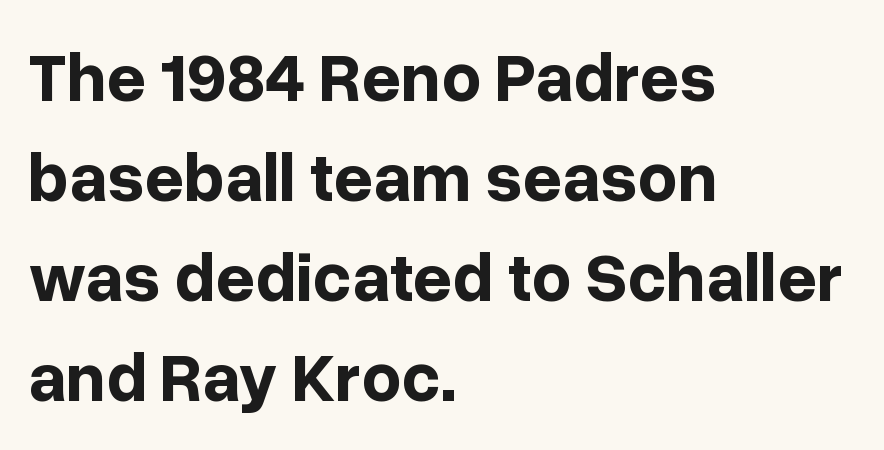
The face used here is proportionally spaced, like ordinary book or web type. The rendering uses a moderate line-height, typical for paragraphs. Unlike italic type, these characters show no tilt at all. Bare-footed words on every line. Where is the straight margin? On the left. Stroke thickness is high; the sample reads as a true bold.
